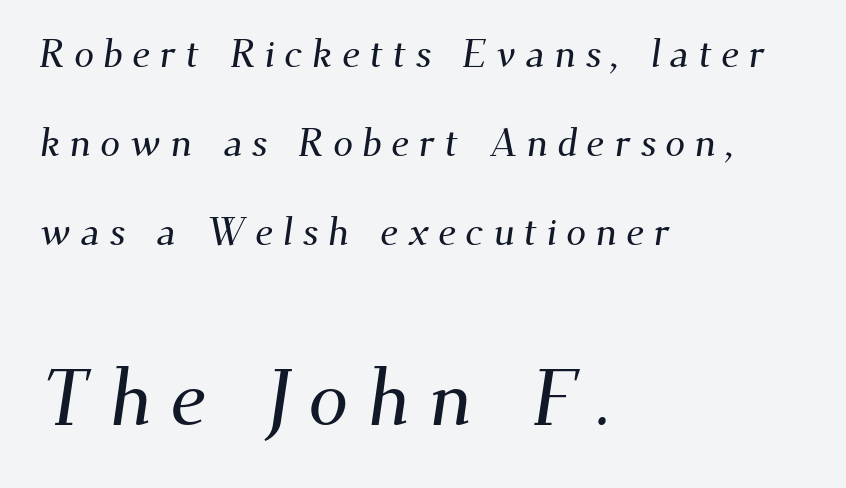
Q: Is the typeface a serif or a sans-serif typeface? A: Serif.
Q: Is the text underlined? A: No.
Q: How is the paragraph aligned? A: Left-aligned.
Q: Is the spacing between letters normal or unusually wide? A: Unusually wide.
Q: Is the spacing between lines tight, normal or loose? A: Loose.
Q: Which block of text is set in a larger size, the first (top) or the second (bottom)? A: The second (bottom) one.
Q: Width (condensed, normal, or wide)? A: Normal.
Q: Stroke contrast? A: Medium.
Q: x-height? A: Small.
Q: Monospaced? A: No.
